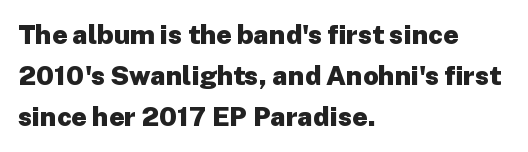
{"italic": "no", "bold": "yes", "underline": "no", "align": "left", "line_spacing": "normal", "line_spacing_ratio": 1.52, "letter_spacing": "normal", "letter_spacing_em": 0.0, "glyph_px": 27}
